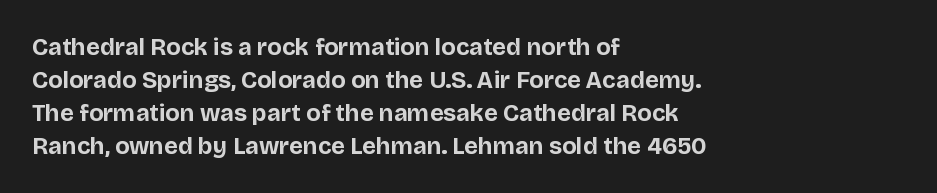
The image shows 24 px bold type, upright; set left-aligned, normal line spacing (1.37x), normal letter spacing, not underlined.
